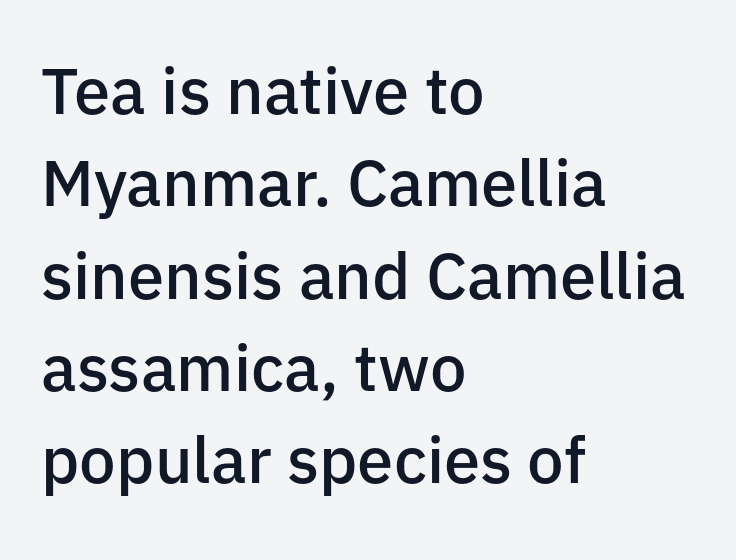
The image shows 65 px semibold sans-serif type, upright; set left-aligned, normal line spacing (1.42x), normal letter spacing, not underlined; low stroke contrast and a medium x-height.
